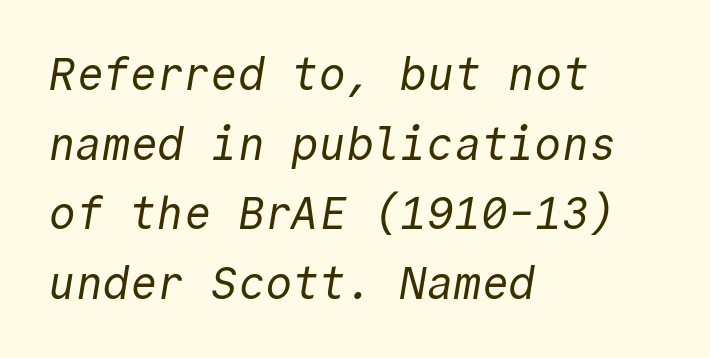
Each new line begins a customary step beneath the previous one. Observe the ordinary spacing: letters are neighbours, not strangers. Letters rest on an invisible, unmarked baseline. Regarding serifs, this sample does without them. The text block is weighted toward the left margin, trailing off unevenly rightward.
